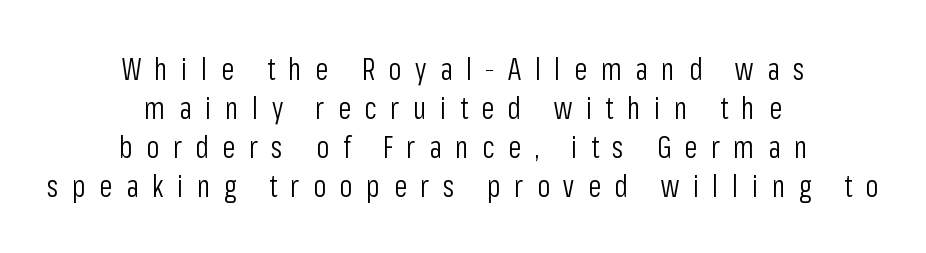
{"serif": "no", "italic": "no", "bold": "no", "weight": "light", "width": "condensed", "stroke_contrast": "low", "x_height": "medium", "monospaced": "no", "underline": "no", "align": "center", "line_spacing": "normal", "line_spacing_ratio": 1.3, "letter_spacing": "wide", "letter_spacing_em": 0.45, "glyph_px": 30}
